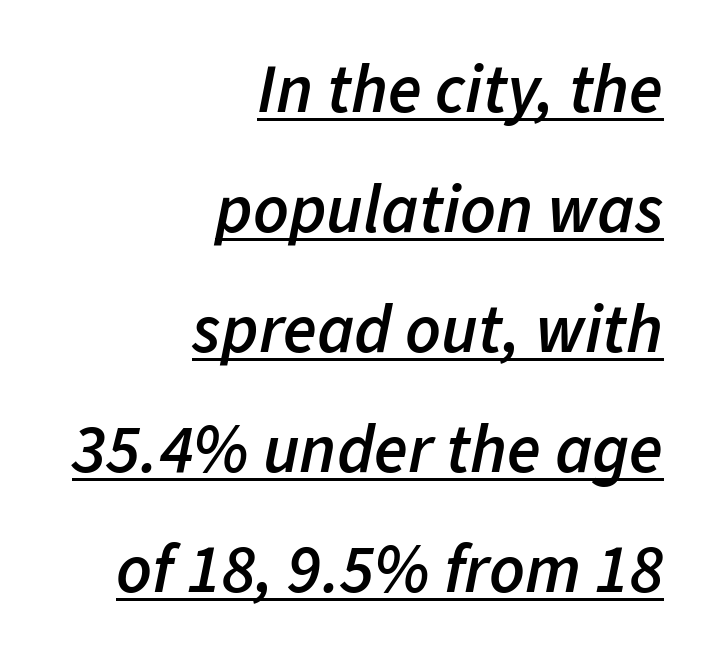
This is the in-between weight designers call semibold or demi. Does the lettering tilt? It does — this is italic. This sample carries an underscore along the baseline area. A flush-right, rag-left setting is used for this passage.
